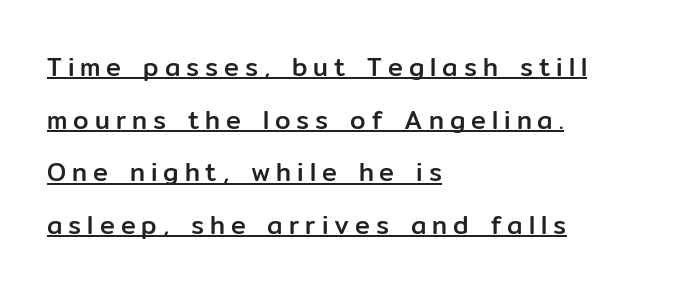
Q: Is the text italic (slanted)? A: No, it is upright.
Q: Is the text underlined? A: Yes.
Q: How is the paragraph aligned? A: Left-aligned.
Q: Is the spacing between letters normal or unusually wide? A: Unusually wide.
Q: Is the spacing between lines tight, normal or loose? A: Loose.
